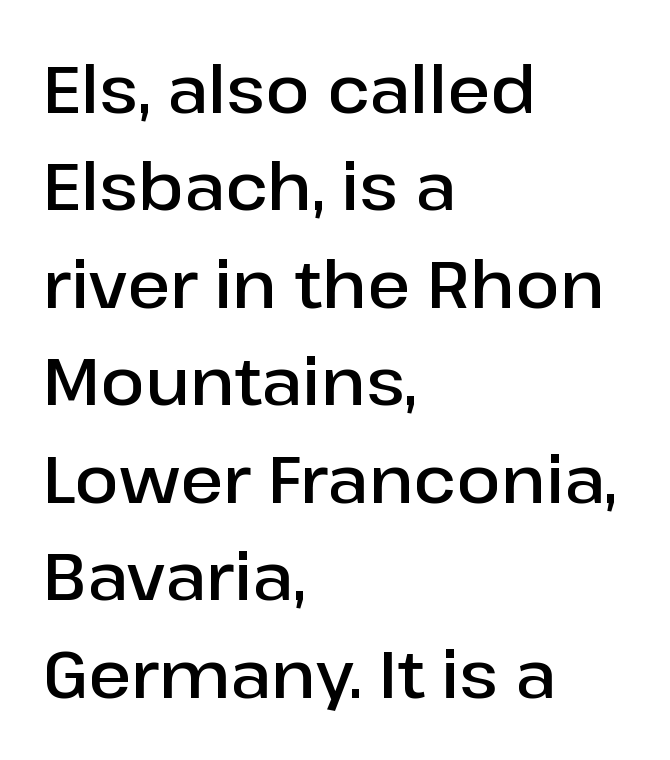
{"serif": "no", "italic": "no", "bold": "semi", "weight": "semibold", "width": "normal", "stroke_contrast": "low", "x_height": "medium", "monospaced": "no", "underline": "no", "align": "left", "line_spacing": "normal", "line_spacing_ratio": 1.5, "letter_spacing": "normal", "letter_spacing_em": 0.0, "glyph_px": 65}
